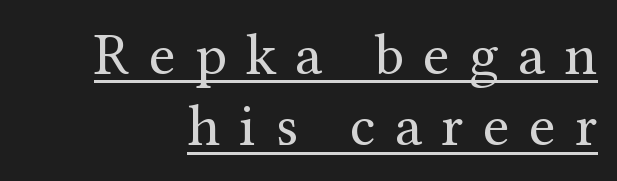
{"serif": "yes", "italic": "no", "bold": "no", "weight": "regular", "width": "normal", "stroke_contrast": "medium", "x_height": "medium", "monospaced": "no", "underline": "yes", "align": "right", "line_spacing_ratio": 1.19, "letter_spacing": "wide", "letter_spacing_em": 0.32, "glyph_px": 60}
